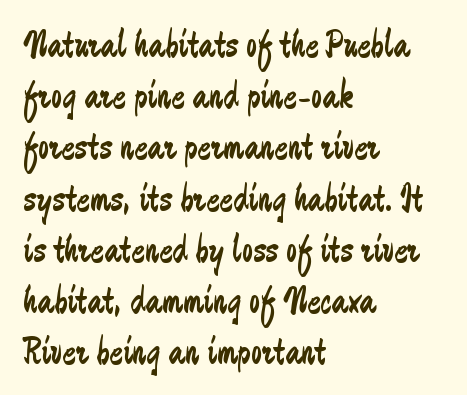
The image shows 40 px regular-weight, condensed sans-serif type; set left-aligned, normal line spacing (1.28x), normal letter spacing, not underlined; low stroke contrast and a medium x-height.
